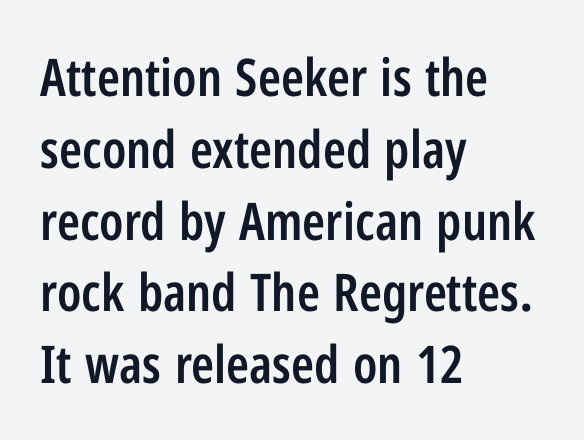
The letterforms sit shoulder to shoulder at normal distance. Nothing sits at the stroke ends, so this counts as sans-serif. The letters are semibold — heavier than regular but short of a full bold. This rendering uses left alignment, leaving the right contour irregular. The block of text has a typical density, with ordinary space between rows.
